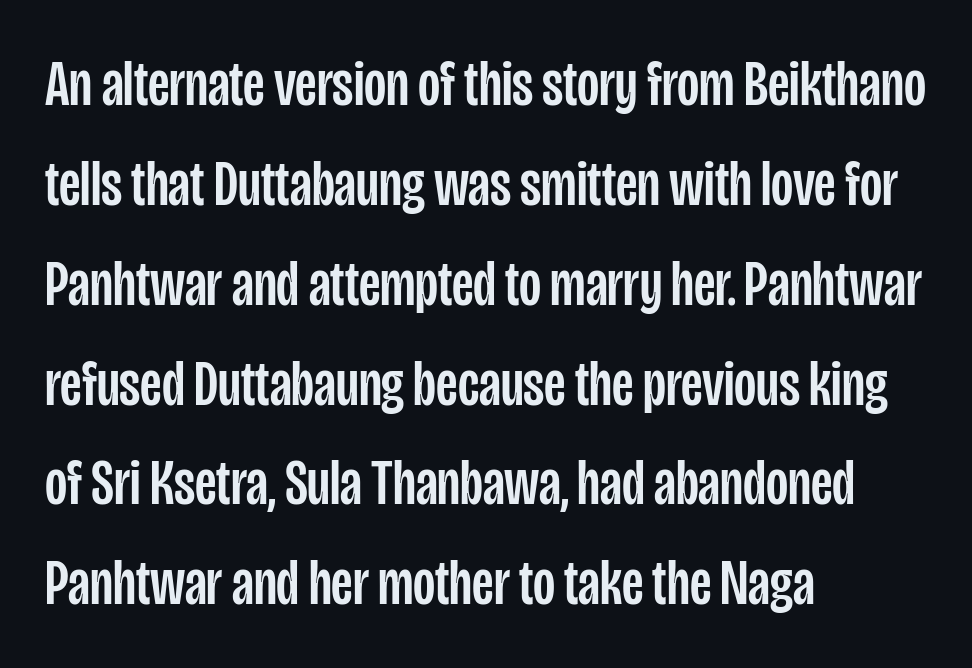
Q: Is the text italic (slanted)? A: No, it is upright.
Q: Is the typeface a serif or a sans-serif typeface? A: Sans-serif.
Q: Is the text underlined? A: No.
Q: How is the paragraph aligned? A: Left-aligned.
Q: Is the spacing between letters normal or unusually wide? A: Normal.
Q: Is the spacing between lines tight, normal or loose? A: Normal.
Q: Width (condensed, normal, or wide)? A: Condensed.
Q: Stroke contrast? A: Low.
Q: x-height? A: Large.
Q: Monospaced? A: No.
